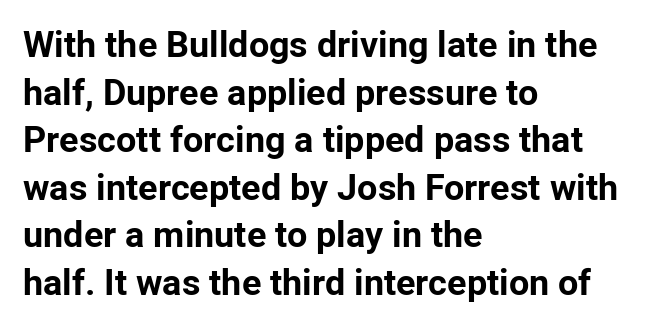
{"serif": "no", "italic": "no", "bold": "yes", "weight": "bold", "width": "normal", "stroke_contrast": "low", "x_height": "medium", "monospaced": "no", "underline": "no", "align": "left", "line_spacing": "normal", "line_spacing_ratio": 1.32, "letter_spacing": "normal", "letter_spacing_em": 0.0, "glyph_px": 36}
